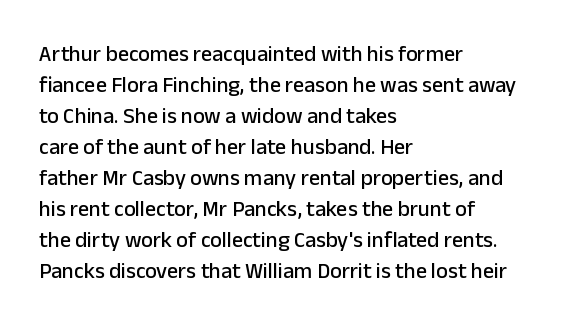
Q: Is the text italic (slanted)? A: No, it is upright.
Q: Is the text underlined? A: No.
Q: How is the paragraph aligned? A: Left-aligned.
Q: Is the spacing between letters normal or unusually wide? A: Normal.
Q: Is the spacing between lines tight, normal or loose? A: Normal.
